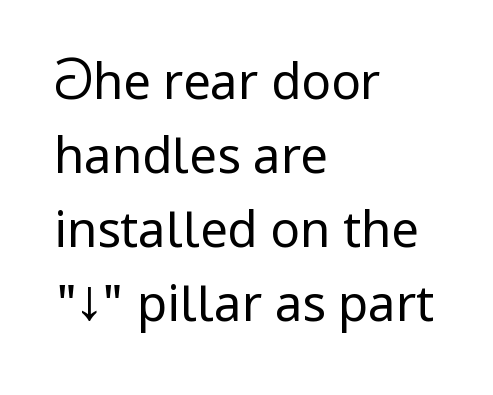
Check under the words: just untouched page. The specimen reads as upright at a glance. Caption: standard tracking, unaltered. The face used here is proportionally spaced, like ordinary book or web type.
